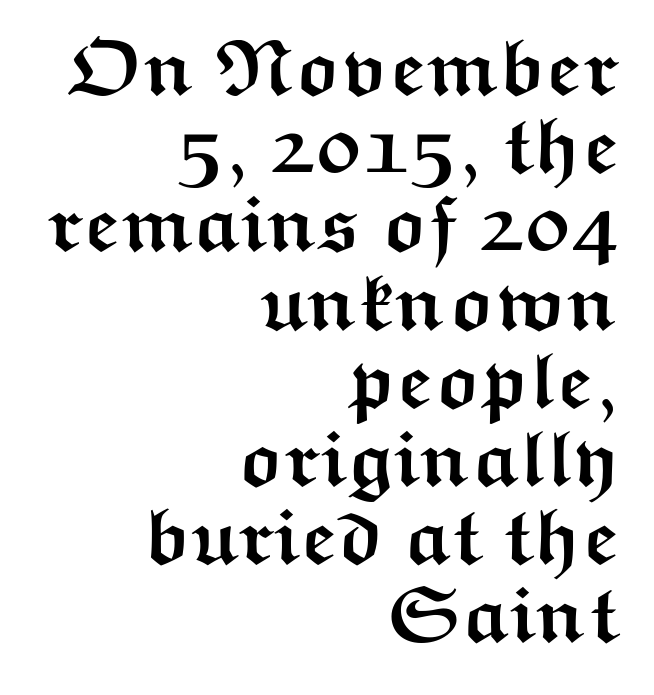
The image shows 79 px semibold, wide sans-serif type, upright; set right-aligned, tight line spacing (0.99x), normal letter spacing, not underlined; medium stroke contrast and a medium x-height.
